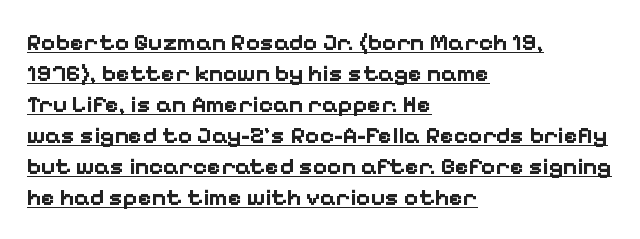
Vertical spacing — default. As a designer I'd log this as weight 700, bold. Rendered with straight, roman letterforms. Caption: standard tracking, unaltered. Reading down the block, your eye returns to a fixed left position each line. Students, observe the line beneath the letters — that is underlining.
